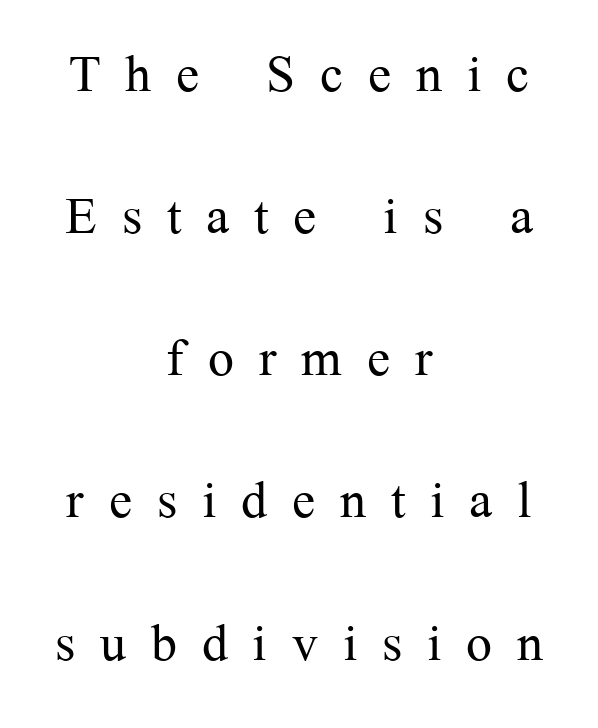
The image shows 69 px light serif type, upright; set centered, loose line spacing (2.06x), unusually wide letter spacing (+0.36 em), not underlined; medium stroke contrast and a medium x-height.
